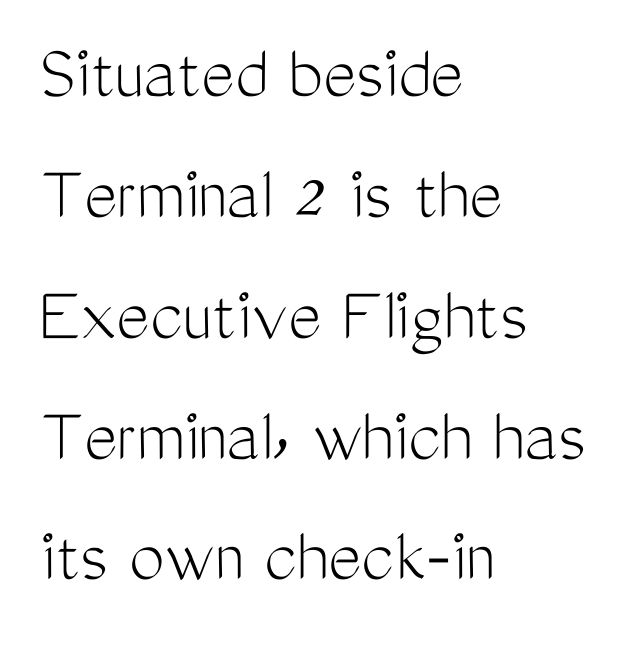
Q: Is the text bold? A: No.
Q: Is the text italic (slanted)? A: No, it is upright.
Q: Is the typeface a serif or a sans-serif typeface? A: Sans-serif.
Q: Is the text underlined? A: No.
Q: How is the paragraph aligned? A: Left-aligned.
Q: Is the spacing between letters normal or unusually wide? A: Normal.
Q: Is the spacing between lines tight, normal or loose? A: Normal.
Q: Width (condensed, normal, or wide)? A: Condensed.
Q: Stroke contrast? A: Medium.
Q: x-height? A: Medium.
Q: Monospaced? A: No.
